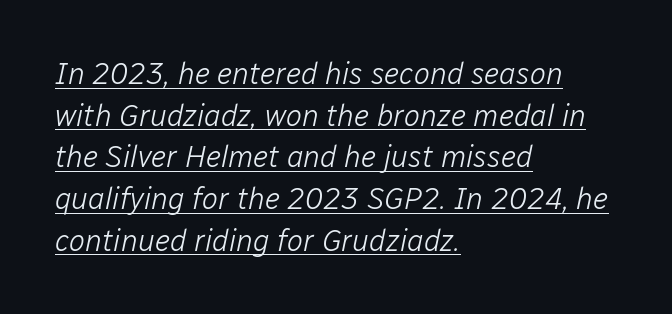
Q: Is the text bold? A: No.
Q: Is the text italic (slanted)? A: Yes, it leans right by about 12 degrees.
Q: Is the text underlined? A: Yes.
Q: How is the paragraph aligned? A: Left-aligned.
Q: Is the spacing between letters normal or unusually wide? A: Normal.
Q: Is the spacing between lines tight, normal or loose? A: Normal.
Q: Width (condensed, normal, or wide)? A: Normal.
Q: Stroke contrast? A: Low.
Q: x-height? A: Medium.
Q: Monospaced? A: No.
